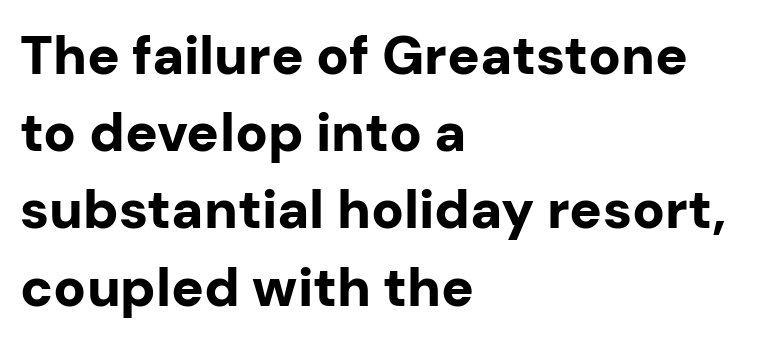
The image shows 54 px bold sans-serif type, upright; set left-aligned, normal line spacing (1.43x), normal letter spacing, not underlined; low stroke contrast and a medium x-height.
